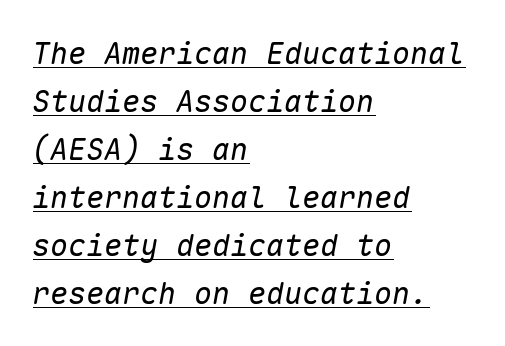
The image shows 30 px regular-weight type, italic (leaning right), monospaced; set left-aligned, normal line spacing (1.6x), normal letter spacing, underlined; low stroke contrast and a medium x-height.
